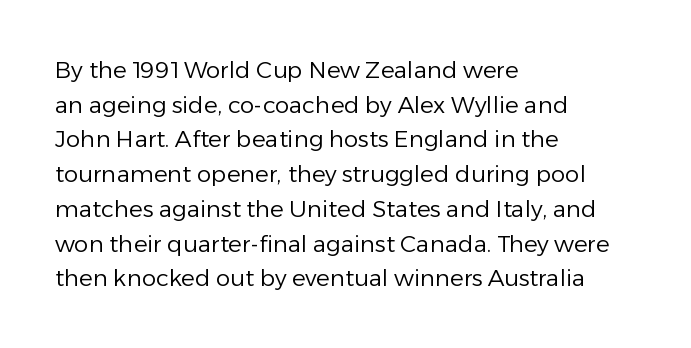
Vertical strokes here are truly vertical. Is the block centered? No — it sits flush against the left margin. Standard letterfit; no display-style spreading of the glyphs. This is not heavy type; no bold has been used.
